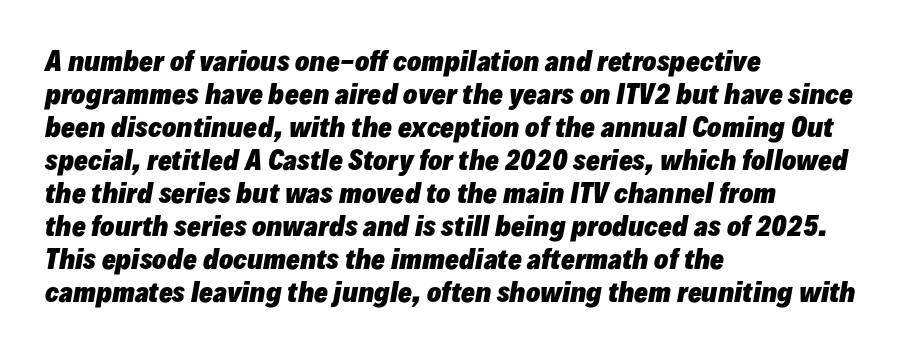
The image shows 26 px bold type, italic (leaning right); set left-aligned, normal line spacing (1.27x), normal letter spacing, not underlined.
